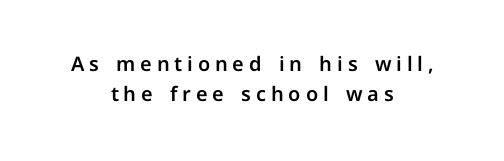
The image shows 20 px text type, upright; set centered, normal line spacing (1.48x), unusually wide letter spacing (+0.24 em), not underlined.
